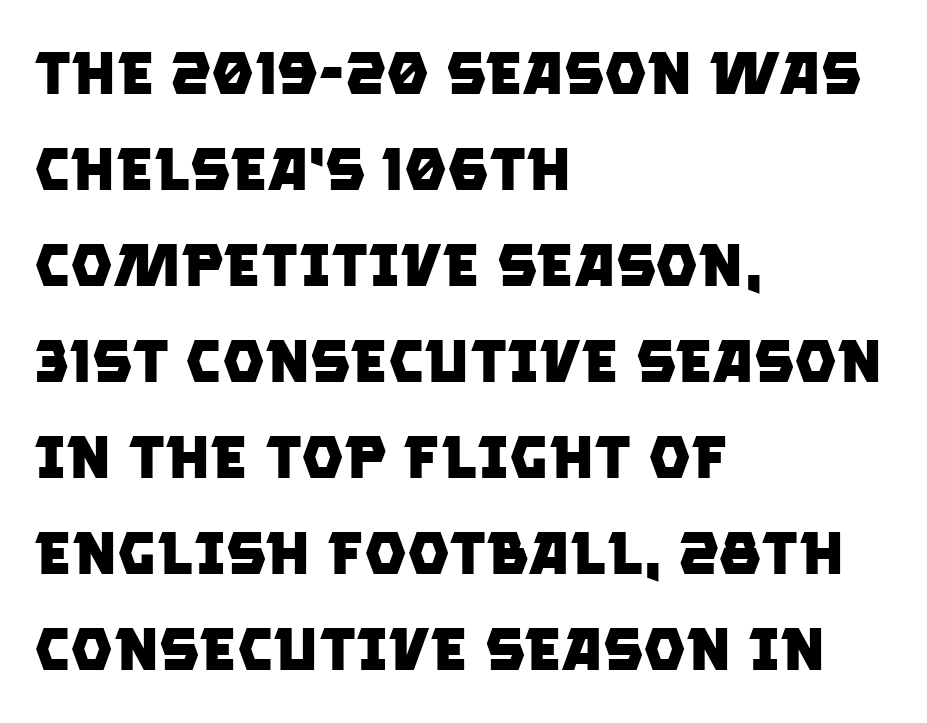
{"serif": "no", "bold": "yes", "weight": "heavy", "width": "normal", "stroke_contrast": "low", "x_height": "large", "monospaced": "no", "underline": "no", "align": "left", "line_spacing": "normal", "line_spacing_ratio": 1.6, "letter_spacing": "normal", "letter_spacing_em": 0.0, "glyph_px": 60}
